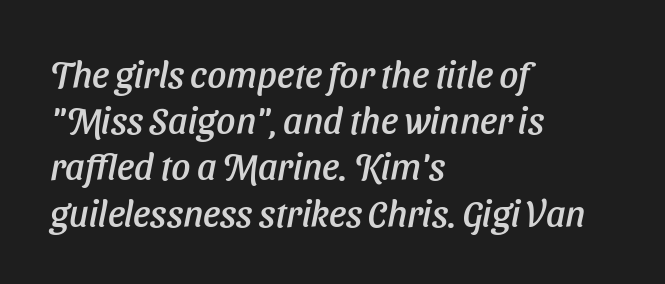
Each word holds together tightly as a unit, with standard inter-letter gaps. The compositor pushed each line to the left boundary. The string is rendered with underlining switched off. Is there much room between lines? A standard amount, neither cramped nor airy. The rendering uses natural spacing where letterforms have individual widths. Looking at the ascenders, they clearly lean.
